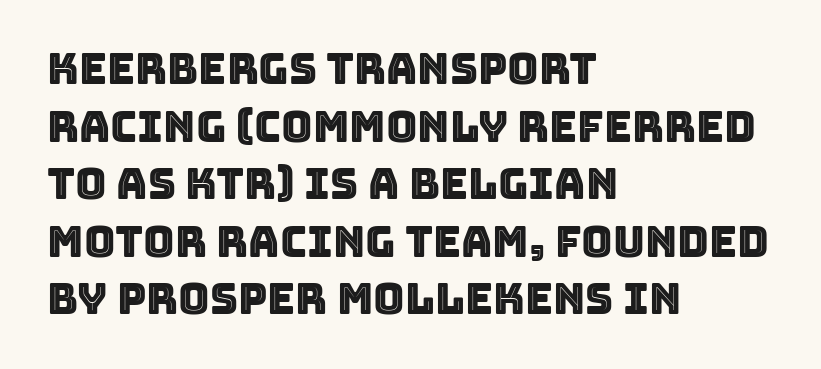
Q: Is the text italic (slanted)? A: No, it is upright.
Q: Is the text underlined? A: No.
Q: How is the paragraph aligned? A: Left-aligned.
Q: Is the spacing between letters normal or unusually wide? A: Normal.
Q: Is the spacing between lines tight, normal or loose? A: Normal.
Q: Width (condensed, normal, or wide)? A: Normal.
Q: x-height? A: Large.
Q: Monospaced? A: No.
